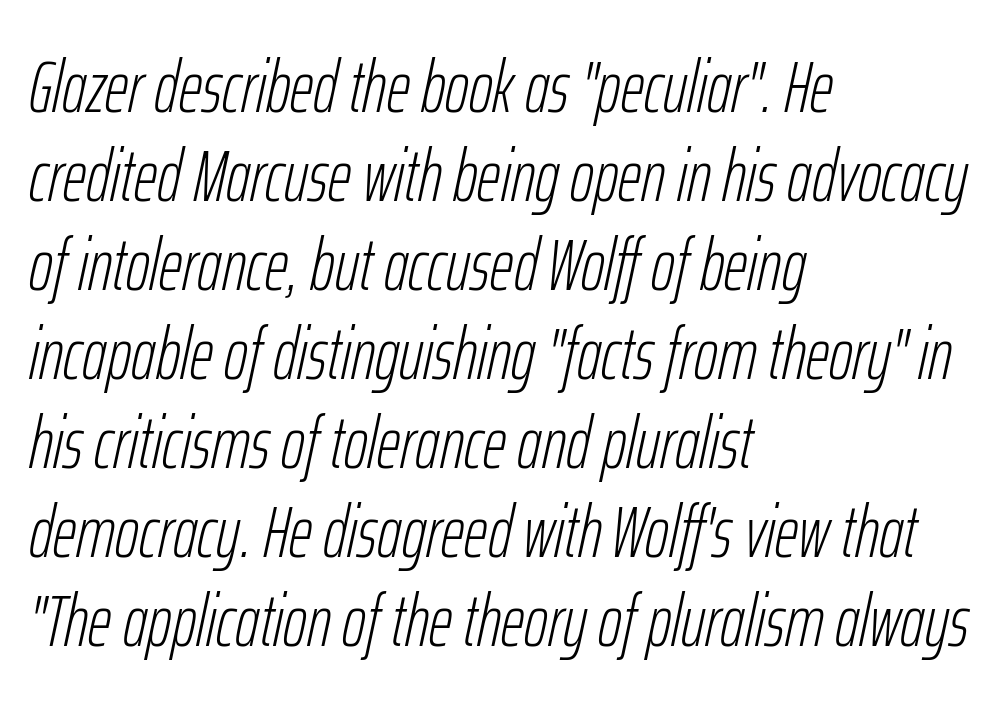
Q: Is the text bold? A: No.
Q: Is the text italic (slanted)? A: Yes, it leans right by about 12 degrees.
Q: Is the text underlined? A: No.
Q: How is the paragraph aligned? A: Left-aligned.
Q: Is the spacing between letters normal or unusually wide? A: Normal.
Q: Width (condensed, normal, or wide)? A: Condensed.
Q: Stroke contrast? A: Low.
Q: x-height? A: Medium.
Q: Monospaced? A: No.
